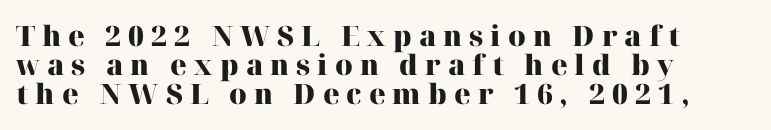
Q: Is the text bold? A: Yes.
Q: Is the text italic (slanted)? A: No, it is upright.
Q: Is the typeface a serif or a sans-serif typeface? A: Serif.
Q: Is the text underlined? A: No.
Q: How is the paragraph aligned? A: Left-aligned.
Q: Is the spacing between letters normal or unusually wide? A: Unusually wide.
Q: Is the spacing between lines tight, normal or loose? A: Tight.
Q: Width (condensed, normal, or wide)? A: Normal.
Q: Stroke contrast? A: High.
Q: x-height? A: Medium.
Q: Monospaced? A: No.
